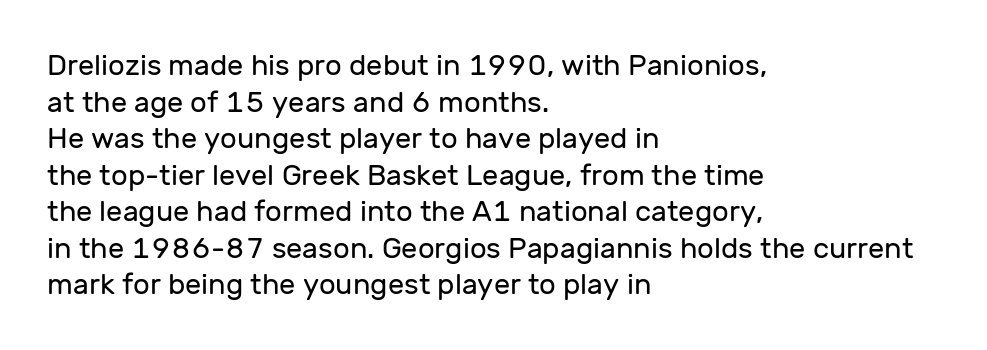
The image shows 29 px regular-weight sans-serif type, upright; set left-aligned, normal line spacing (1.26x), normal letter spacing, not underlined; low stroke contrast and a medium x-height.
